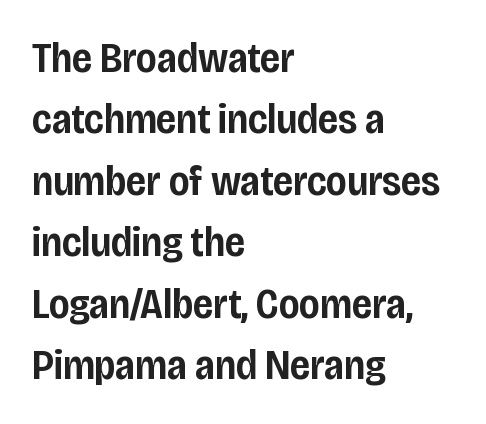
The image shows 43 px semibold, condensed sans-serif type, upright; set left-aligned, normal line spacing (1.43x), normal letter spacing, not underlined; low stroke contrast and a large x-height.
